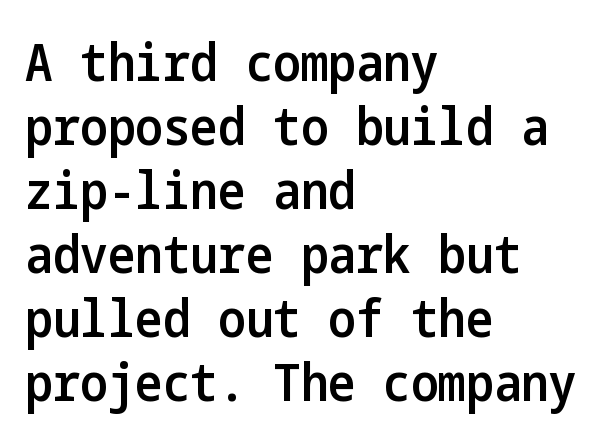
The image shows 52 px semibold, condensed sans-serif type, upright; set left-aligned, line spacing 1.23x, normal letter spacing, not underlined; low stroke contrast and a medium x-height.
